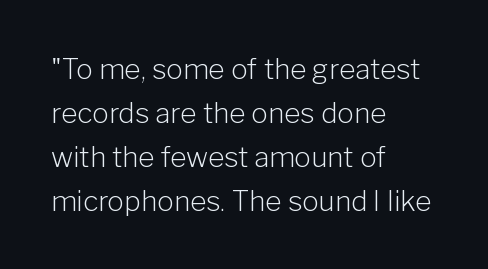
The image shows 28 px light sans-serif type, upright; set left-aligned, normal line spacing (1.57x), normal letter spacing, not underlined; low stroke contrast and a medium x-height.
